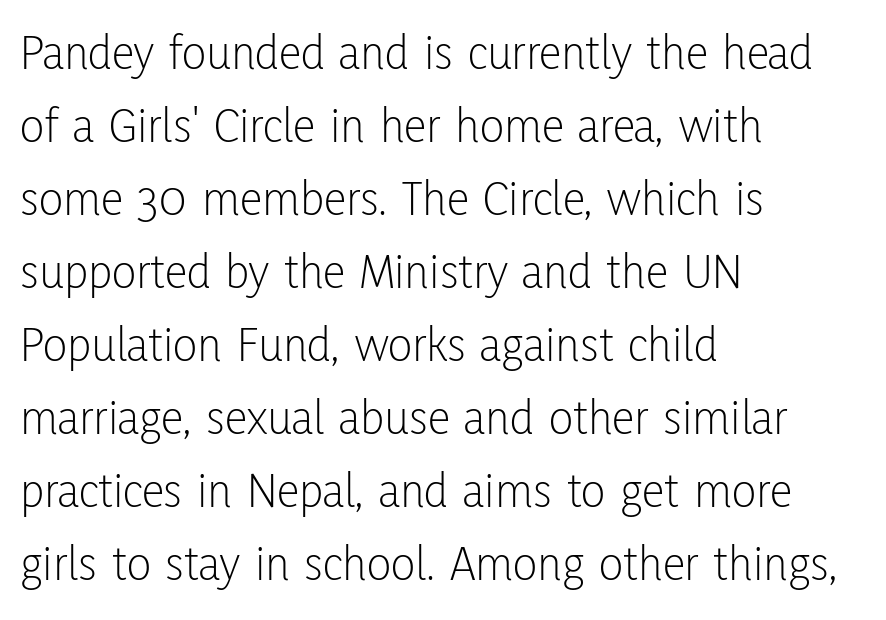
{"serif": "no", "italic": "no", "bold": "no", "weight": "light", "width": "condensed", "stroke_contrast": "low", "x_height": "medium", "monospaced": "no", "underline": "no", "align": "left", "line_spacing": "normal", "line_spacing_ratio": 1.43, "letter_spacing": "normal", "letter_spacing_em": 0.0, "glyph_px": 51}
